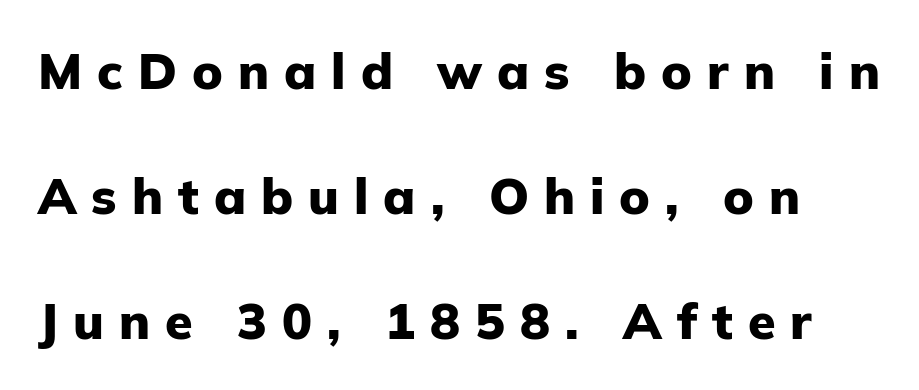
The image shows 50 px heavy sans-serif type, upright; set loose line spacing (2.5x), unusually wide letter spacing (+0.3 em), not underlined; low stroke contrast and a medium x-height.
